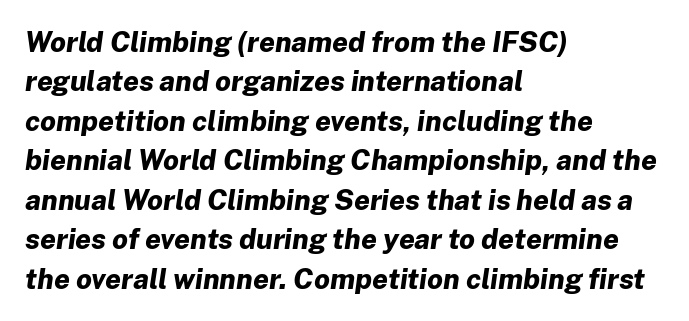
Q: Is the text bold? A: Yes.
Q: Is the text italic (slanted)? A: Yes, it leans right by about 8 degrees.
Q: Is the text underlined? A: No.
Q: How is the paragraph aligned? A: Left-aligned.
Q: Is the spacing between letters normal or unusually wide? A: Normal.
Q: Is the spacing between lines tight, normal or loose? A: Normal.
Q: Width (condensed, normal, or wide)? A: Normal.
Q: Stroke contrast? A: Low.
Q: x-height? A: Medium.
Q: Monospaced? A: No.
